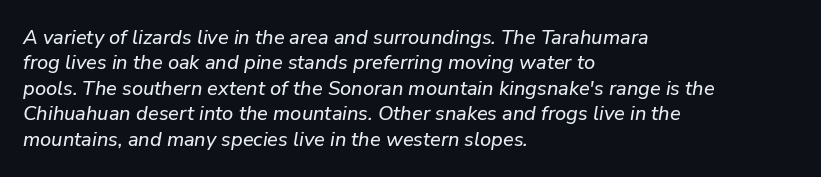
{"italic": "yes", "lean": "right", "slant_degrees": 9, "underline": "no", "align": "left", "line_spacing": "normal", "line_spacing_ratio": 1.27, "letter_spacing": "normal", "letter_spacing_em": 0.0, "glyph_px": 20}
